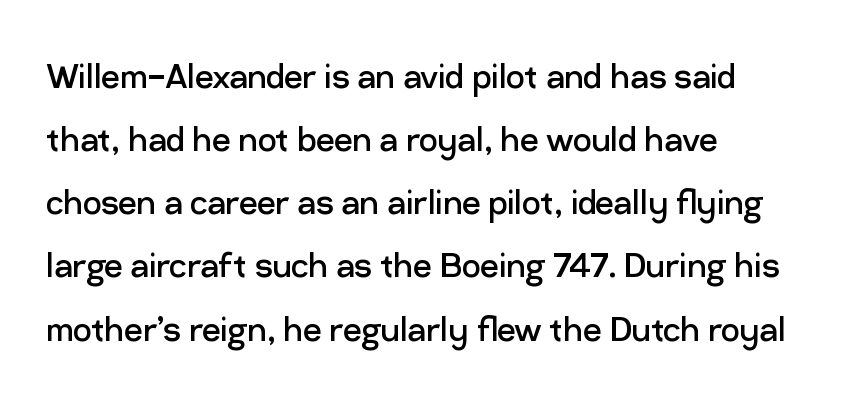
Q: Is the text bold? A: No.
Q: Is the text italic (slanted)? A: No, it is upright.
Q: Is the typeface a serif or a sans-serif typeface? A: Sans-serif.
Q: Is the text underlined? A: No.
Q: How is the paragraph aligned? A: Left-aligned.
Q: Is the spacing between letters normal or unusually wide? A: Normal.
Q: Is the spacing between lines tight, normal or loose? A: Normal.
Q: Width (condensed, normal, or wide)? A: Normal.
Q: Stroke contrast? A: Low.
Q: x-height? A: Medium.
Q: Monospaced? A: No.
